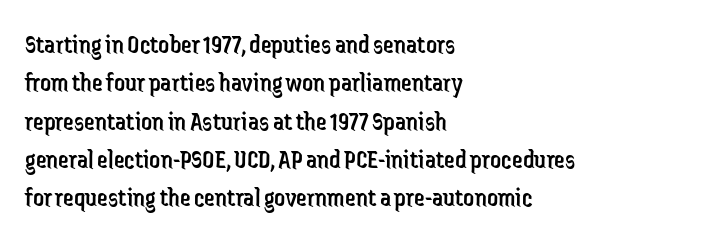
Every row of glyphs begins at an identical x-position on the left. A roman cut, with each character standing at attention. Does the leading feel generous? No, just average. The tracking reads as untouched default to a designer's eye.
